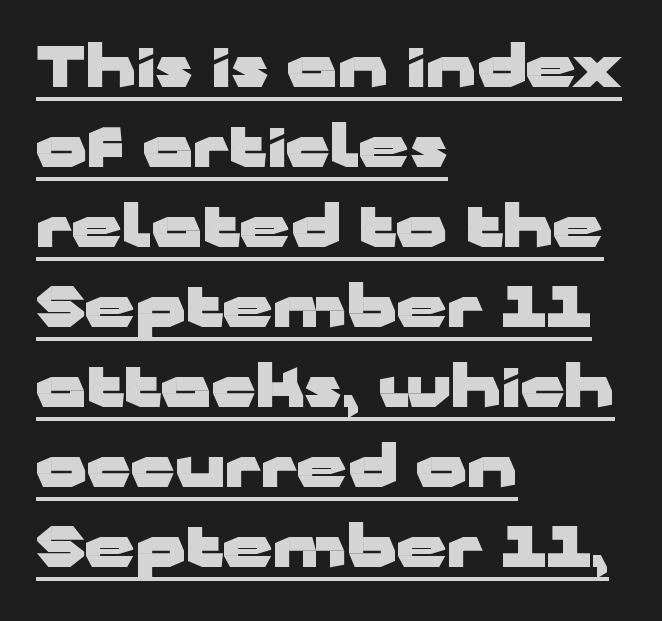
Caption: standard tracking, unaltered. Looks like regular typesetting: each glyph gets only the width it needs. The text was rendered using a sans face with plain stroke endings. Students, this is bold: see how much ink each stroke carries. Notice how the passage keeps a crisp vertical edge on the left only.
